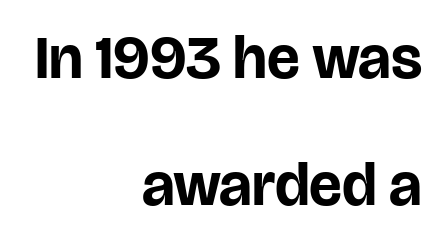
Are there feet on the stems? There aren't — it's a sans. Standard letterfit; no display-style spreading of the glyphs. If you drew a line through each stem, it would be perfectly vertical. Plenty of ink on the page — the face is bold. The setting favours the right margin, as signatures and pull-quotes sometimes do. Airy leading.
